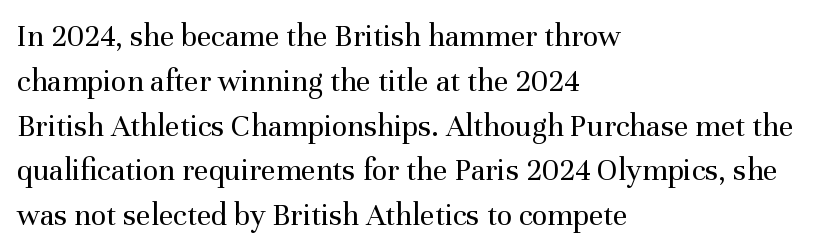
{"serif": "yes", "italic": "no", "bold": "no", "weight": "regular", "width": "normal", "stroke_contrast": "medium", "x_height": "medium", "monospaced": "no", "underline": "no", "align": "left", "line_spacing": "normal", "line_spacing_ratio": 1.4, "letter_spacing": "normal", "letter_spacing_em": 0.0, "glyph_px": 32}
